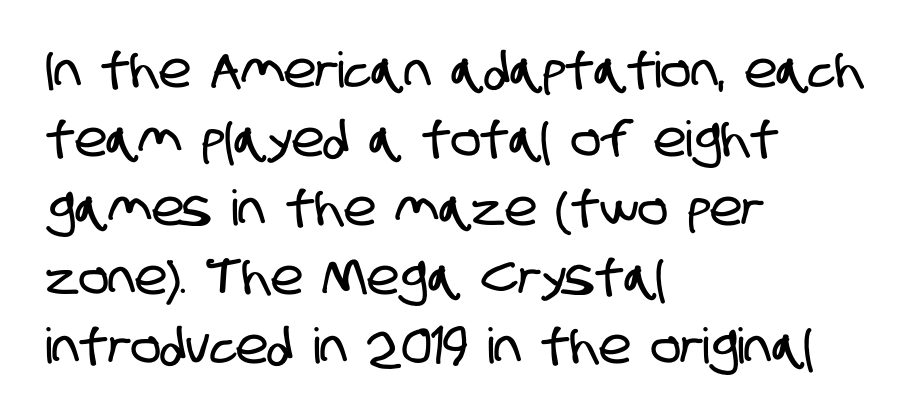
The image shows 49 px condensed sans-serif type; set left-aligned, normal line spacing (1.41x), normal letter spacing, not underlined; low stroke contrast and a large x-height.
